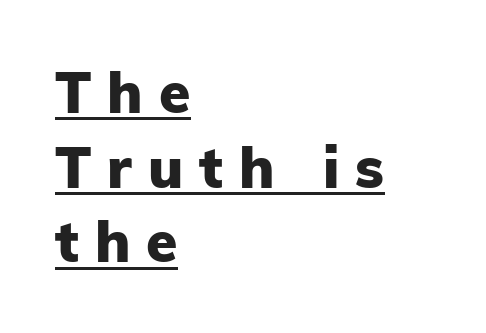
The image shows 57 px heavy sans-serif type, upright; set left-aligned, normal line spacing (1.31x), unusually wide letter spacing (+0.28 em), underlined; low stroke contrast and a medium x-height.
